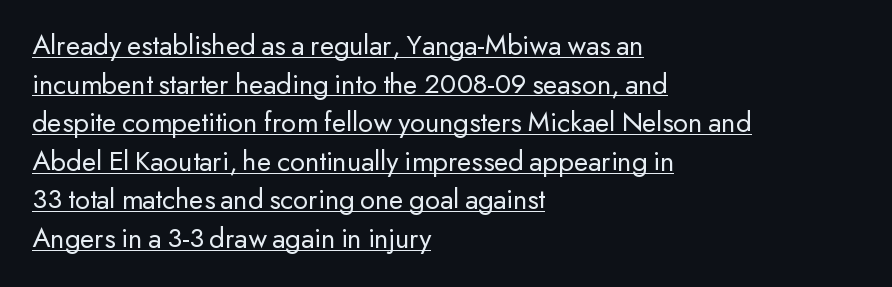
The typography opts for an upright posture over an oblique one. Spacing verdict: proportional, widths tailored to each character. Evenly set lines give the paragraph a standard silhouette. Horizontal alignment here is leftward, the default for most running prose. Has an underline been added? It has. Weight: in the light-to-regular range.
